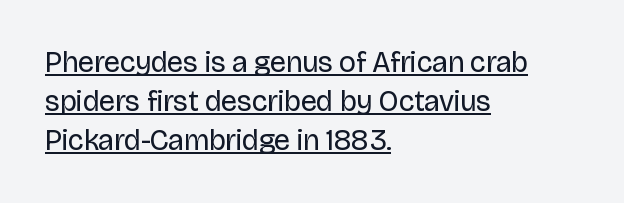
{"serif": "no", "italic": "no", "bold": "no", "weight": "regular", "width": "normal", "stroke_contrast": "low", "x_height": "large", "monospaced": "no", "underline": "yes", "align": "left", "line_spacing": "normal", "line_spacing_ratio": 1.34, "letter_spacing": "normal", "letter_spacing_em": 0.0, "glyph_px": 29}
